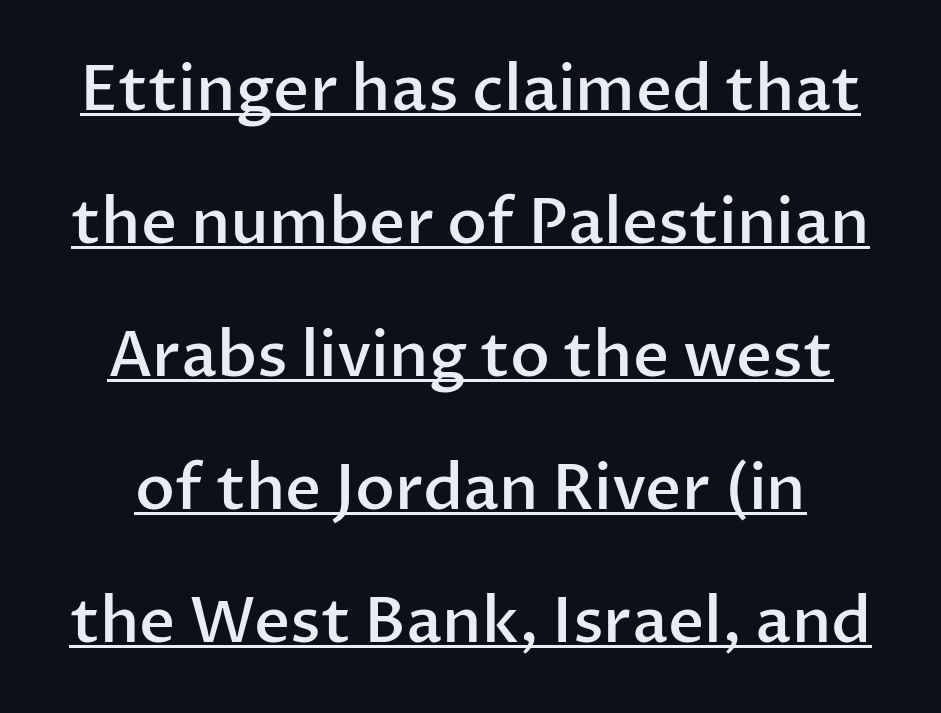
This sample uses a sans-serif face. Notice how a bar underscores the lettering throughout. Caption: semibold face, moderately heavy strokes. Caption: standard tracking, unaltered. This sample trades compactness for vertical openness between lines.
